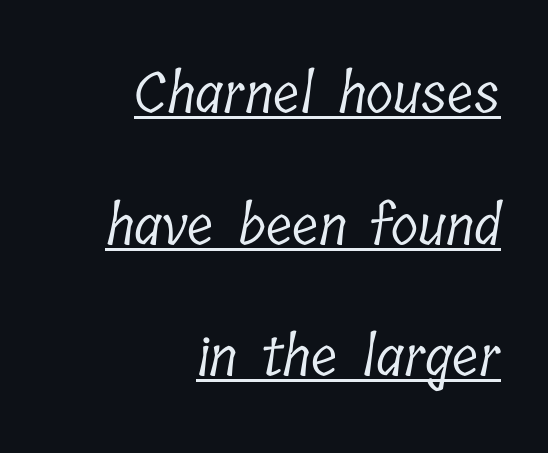
Q: Is the text bold? A: No.
Q: Is the typeface a serif or a sans-serif typeface? A: Serif.
Q: Is the text underlined? A: Yes.
Q: How is the paragraph aligned? A: Right-aligned.
Q: Is the spacing between letters normal or unusually wide? A: Normal.
Q: Is the spacing between lines tight, normal or loose? A: Loose.
Q: Width (condensed, normal, or wide)? A: Condensed.
Q: Stroke contrast? A: Low.
Q: x-height? A: Medium.
Q: Monospaced? A: No.
